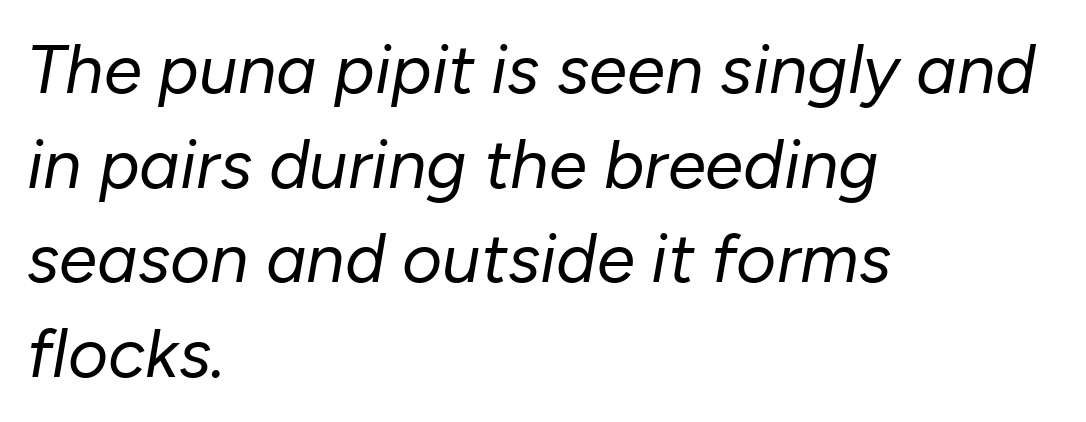
The image shows 69 px regular-weight type, italic (leaning right); set left-aligned, normal line spacing (1.37x), normal letter spacing, not underlined; low stroke contrast and a medium x-height.
